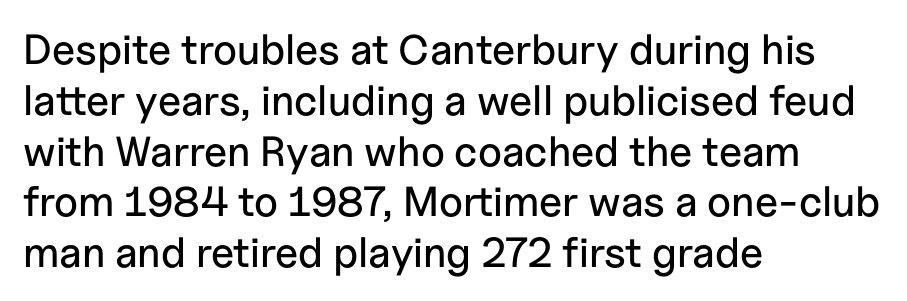
These lines are rendered in a variable-pitch font. The line texture is even and compact thanks to regular tracking. The lettering stays uniformly vertical, giving the passage a roman look. Where is the straight margin? On the left. Check the space under the baseline: it is left empty.
